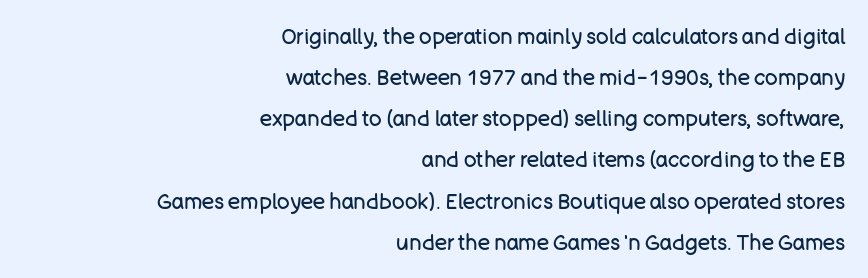
{"italic": "no", "bold": "no", "underline": "no", "align": "right", "line_spacing": "loose", "line_spacing_ratio": 1.96, "letter_spacing": "normal", "letter_spacing_em": 0.0, "glyph_px": 21}
